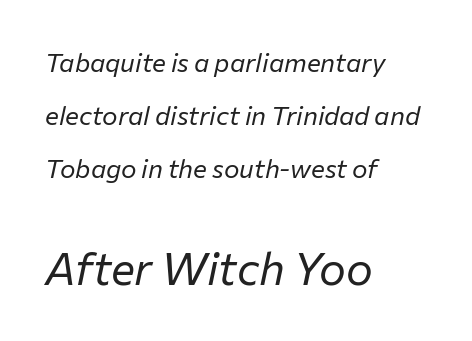
{"italic": "yes", "lean": "right", "slant_degrees": 12, "bold": "no", "weight": "regular", "width": "normal", "stroke_contrast": "low", "x_height": "medium", "monospaced": "no", "underline": "no", "align": "left", "line_spacing": "loose", "line_spacing_ratio": 2.03, "letter_spacing": "normal", "letter_spacing_em": 0.0, "larger_block": "second", "size_ratio": 1.73, "glyph_px": 45}
